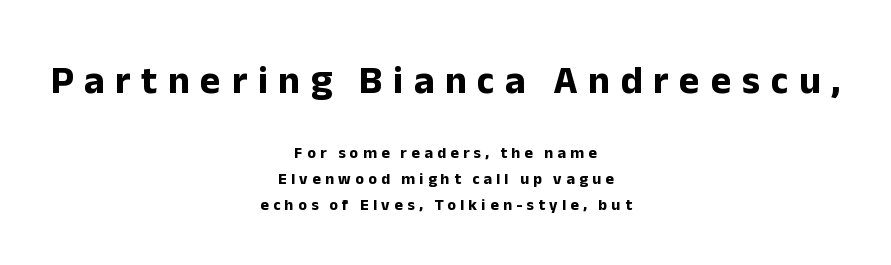
{"serif": "no", "italic": "no", "bold": "yes", "weight": "bold", "width": "normal", "stroke_contrast": "low", "x_height": "medium", "monospaced": "no", "underline": "no", "align": "center", "line_spacing": "normal", "line_spacing_ratio": 1.62, "letter_spacing": "wide", "letter_spacing_em": 0.27, "larger_block": "first", "size_ratio": 2.44, "glyph_px": 39}
